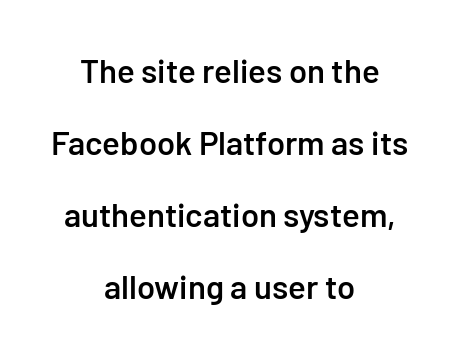
The image shows 33 px semibold sans-serif type, upright; set centered, loose line spacing (2.18x), normal letter spacing, not underlined; low stroke contrast and a medium x-height.
